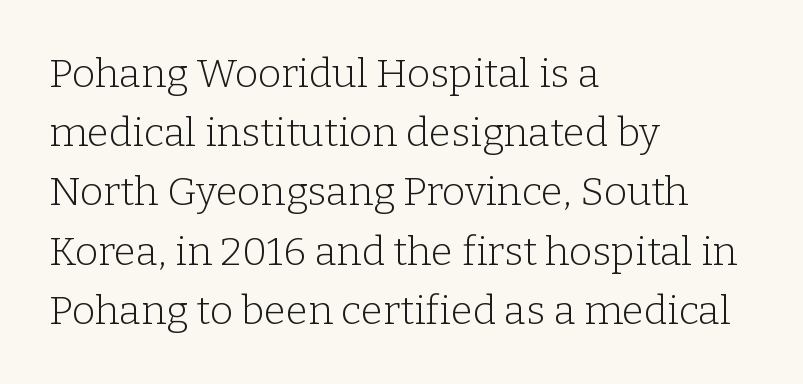
Characters remain perfectly vertical along every line. These lines are rendered in a variable-pitch font. Rule under the text: the space is simply empty. Is this a sans? No — the strokes have serifs. If you measured baseline to baseline, you'd find a middling distance. A light-to-regular cut is what we see here.
